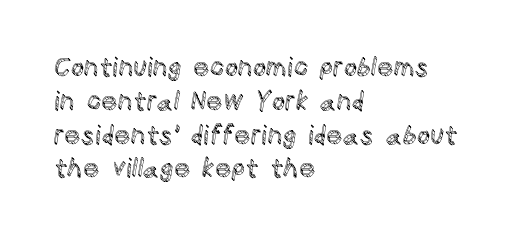
Q: Is the text italic (slanted)? A: Yes.
Q: Is the text underlined? A: No.
Q: How is the paragraph aligned? A: Left-aligned.
Q: Is the spacing between letters normal or unusually wide? A: Normal.
Q: Is the spacing between lines tight, normal or loose? A: Normal.
